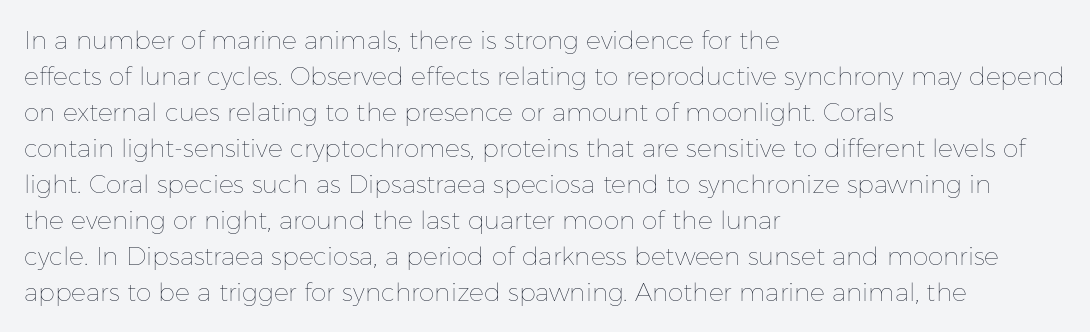
The image shows 25 px text type, upright; set left-aligned, normal line spacing (1.44x), normal letter spacing, not underlined.
